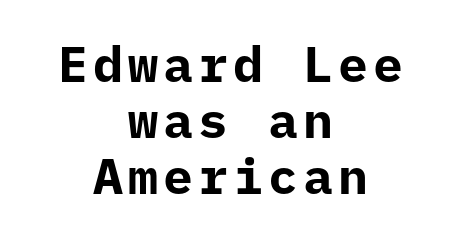
{"serif": "no", "italic": "no", "bold": "yes", "weight": "bold", "width": "normal", "stroke_contrast": "low", "x_height": "medium", "monospaced": "yes", "underline": "no", "align": "center", "line_spacing": "tight", "line_spacing_ratio": 1.12, "glyph_px": 50}
